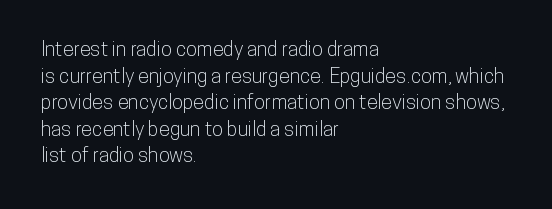
Which margin do the lines hug? The left one — the right edge is uneven. Do the letters lean? They stand straight. Students, note that the glyphs here touch the page at normal intervals. The block of text has a typical density, with ordinary space between rows. Unmarked baselines from the first word to the last.
